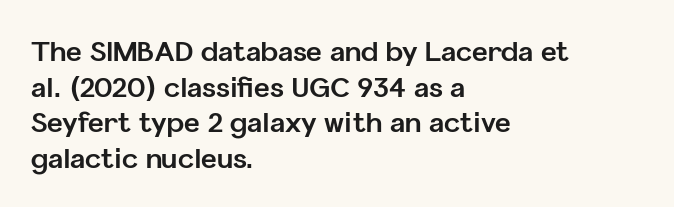
The image shows 27 px bold type, upright; set left-aligned, normal line spacing (1.32x), normal letter spacing, not underlined.
